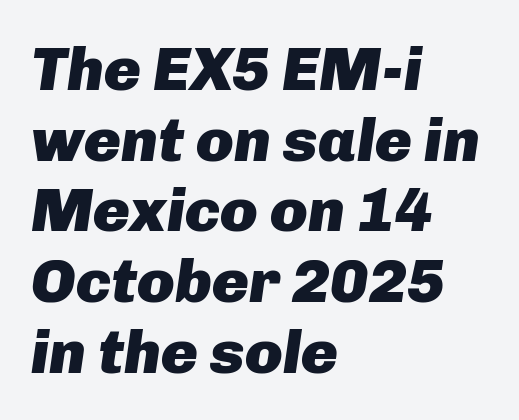
Q: Is the text bold? A: Yes.
Q: Is the text italic (slanted)? A: Yes, it leans right by about 8 degrees.
Q: Is the text underlined? A: No.
Q: How is the paragraph aligned? A: Left-aligned.
Q: Is the spacing between letters normal or unusually wide? A: Normal.
Q: Is the spacing between lines tight, normal or loose? A: Tight.
Q: Width (condensed, normal, or wide)? A: Normal.
Q: Stroke contrast? A: Low.
Q: x-height? A: Medium.
Q: Monospaced? A: No.
